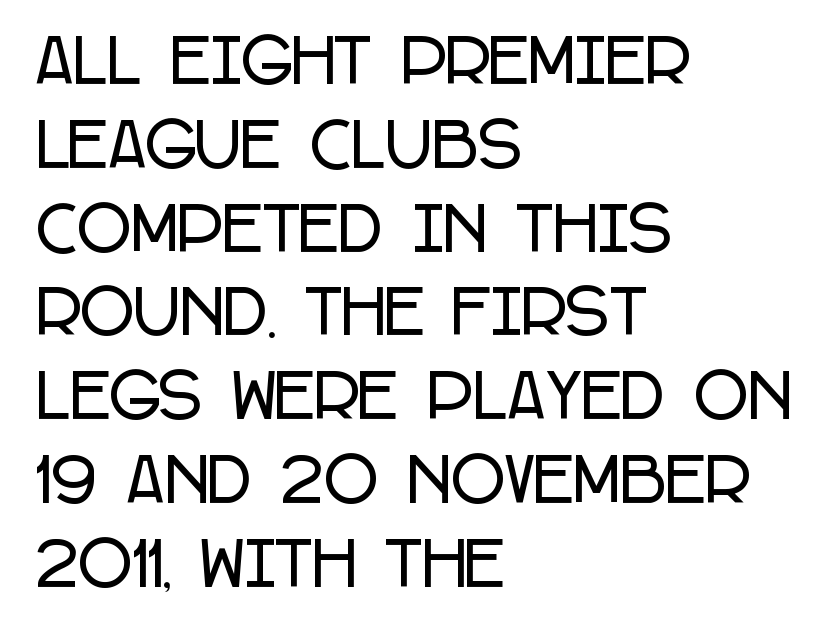
The paragraph shown leans on its left margin. The line texture is even and compact thanks to regular tracking. Stroke terminals: plain, sans-serif. Just letters on the line, the space beneath them empty.
